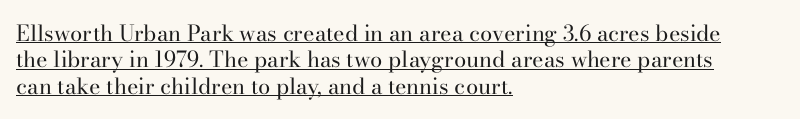
The passage shown has conventional tracking throughout. These glyphs show unthickened strokes, regular width or finer. All the whitespace from short lines collects on the right. When letters stand straight like this, we call the style roman or upright. Students, observe the line beneath the letters — that is underlining.
